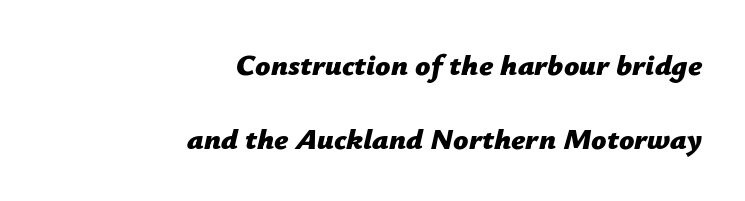
The gaps between neighbouring characters are ordinary and unremarkable. Which margin do the lines hug? The right one — the left edge is uneven. Type without underlining. A typesetter would call this proportional, since set widths differ per character. The glyphs look as if they've been sheared to an angle.
